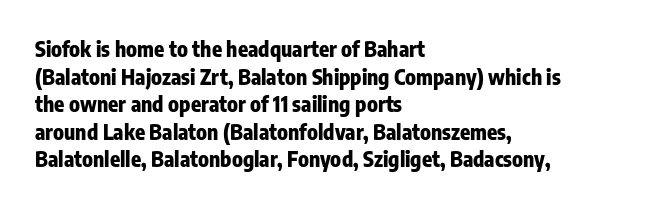
The image shows 21 px bold type, upright; set left-aligned, normal line spacing (1.31x), normal letter spacing, not underlined.
